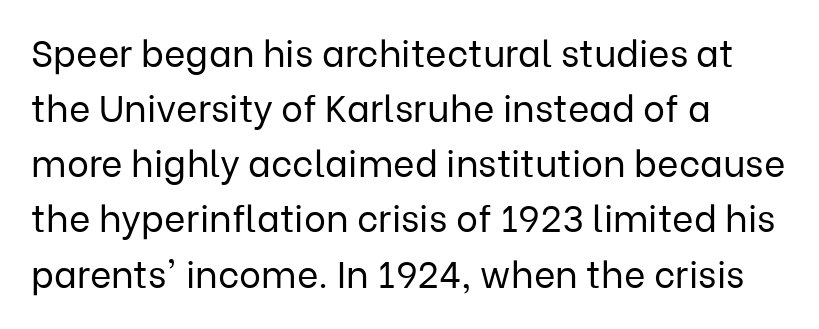
Q: Is the text bold? A: No.
Q: Is the text italic (slanted)? A: No, it is upright.
Q: Is the typeface a serif or a sans-serif typeface? A: Sans-serif.
Q: Is the text underlined? A: No.
Q: How is the paragraph aligned? A: Left-aligned.
Q: Is the spacing between letters normal or unusually wide? A: Normal.
Q: Is the spacing between lines tight, normal or loose? A: Normal.
Q: Width (condensed, normal, or wide)? A: Normal.
Q: Stroke contrast? A: Low.
Q: x-height? A: Medium.
Q: Monospaced? A: No.
